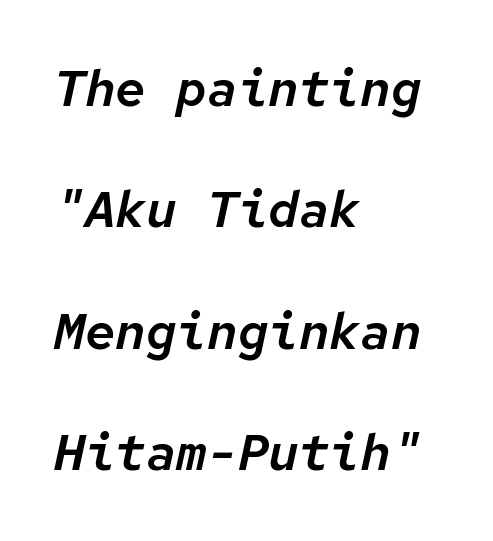
{"italic": "yes", "lean": "right", "slant_degrees": 12, "width": "normal", "stroke_contrast": "low", "x_height": "medium", "monospaced": "yes", "underline": "no", "align": "left", "line_spacing": "loose", "line_spacing_ratio": 2.38, "letter_spacing": "normal", "letter_spacing_em": 0.0, "glyph_px": 51}
